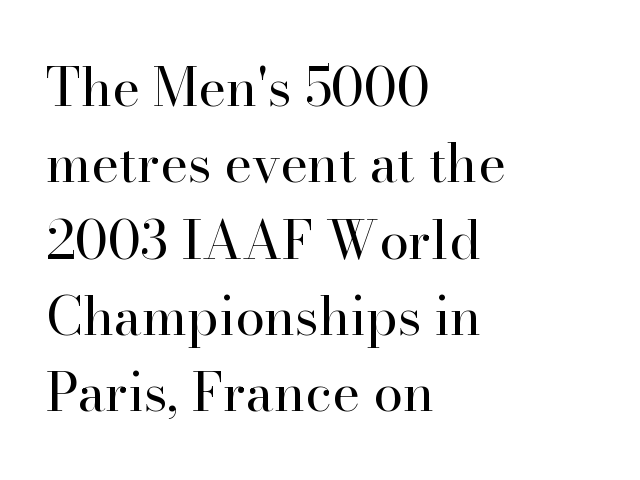
The weight tops out at a normal text grade. Underlining? Definitely not there. Standard letterfit; no display-style spreading of the glyphs. Varying glyph widths throughout — classic text-font behaviour.
